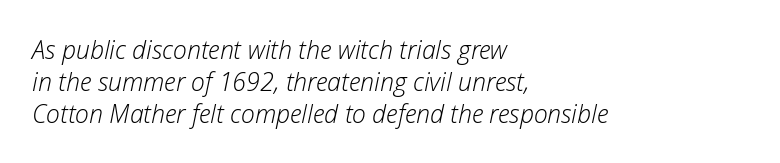
The image shows 25 px text type, italic (leaning right); set left-aligned, normal line spacing (1.28x), normal letter spacing, not underlined.
